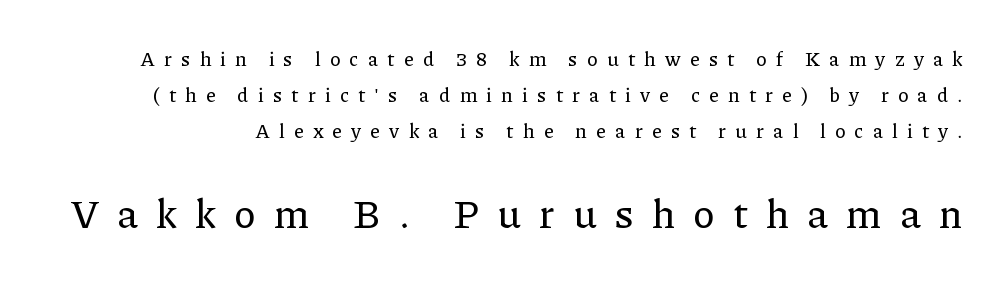
The image shows 40 px serif type, upright; set line spacing 1.8x, unusually wide letter spacing (+0.45 em), not underlined; the second (bottom) block is 2.0x larger; low stroke contrast and a medium x-height.
